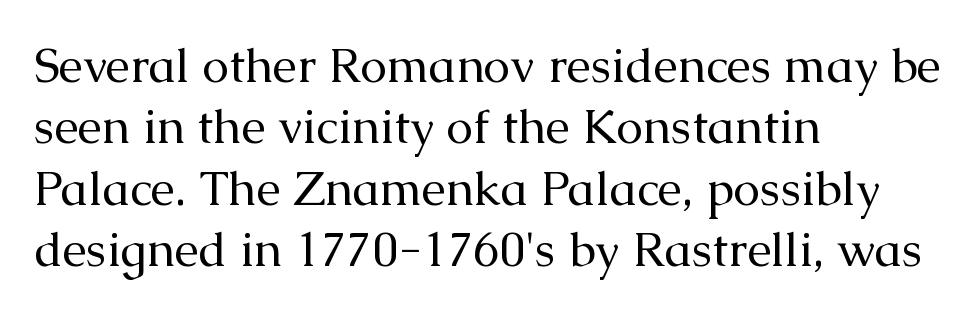
Q: Is the text bold? A: No.
Q: Is the text italic (slanted)? A: No, it is upright.
Q: Is the typeface a serif or a sans-serif typeface? A: Serif.
Q: Is the text underlined? A: No.
Q: How is the paragraph aligned? A: Left-aligned.
Q: Is the spacing between letters normal or unusually wide? A: Normal.
Q: Is the spacing between lines tight, normal or loose? A: Normal.
Q: Width (condensed, normal, or wide)? A: Normal.
Q: Stroke contrast? A: Medium.
Q: x-height? A: Medium.
Q: Monospaced? A: No.
